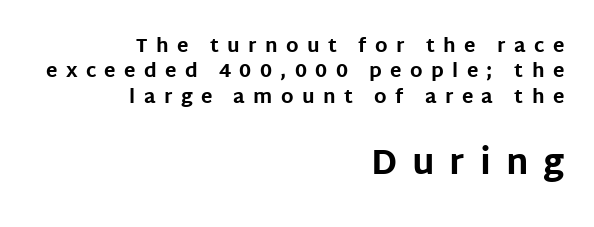
Q: Is the text bold? A: Yes.
Q: Is the text italic (slanted)? A: No, it is upright.
Q: Is the typeface a serif or a sans-serif typeface? A: Sans-serif.
Q: Is the text underlined? A: No.
Q: How is the paragraph aligned? A: Right-aligned.
Q: Is the spacing between letters normal or unusually wide? A: Unusually wide.
Q: Is the spacing between lines tight, normal or loose? A: Normal.
Q: Which block of text is set in a larger size, the first (top) or the second (bottom)? A: The second (bottom) one.
Q: Width (condensed, normal, or wide)? A: Normal.
Q: Stroke contrast? A: Low.
Q: x-height? A: Large.
Q: Monospaced? A: No.
